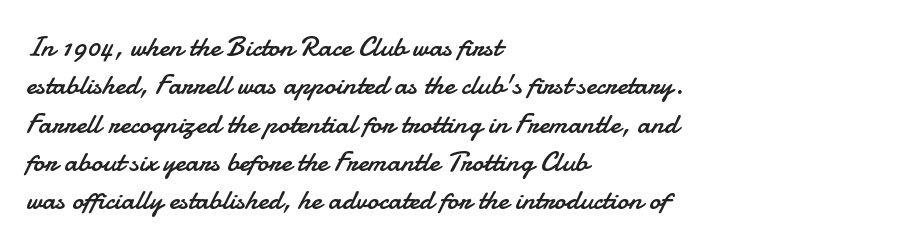
Q: Is the text bold? A: No.
Q: Is the text italic (slanted)? A: Yes.
Q: Is the typeface a serif or a sans-serif typeface? A: Sans-serif.
Q: Is the text underlined? A: No.
Q: How is the paragraph aligned? A: Left-aligned.
Q: Is the spacing between letters normal or unusually wide? A: Normal.
Q: Is the spacing between lines tight, normal or loose? A: Normal.
Q: Width (condensed, normal, or wide)? A: Normal.
Q: Stroke contrast? A: Low.
Q: x-height? A: Small.
Q: Monospaced? A: No.
